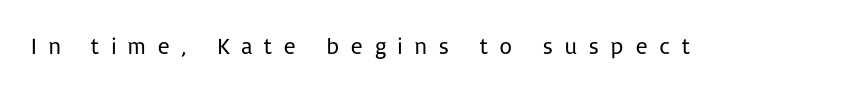
The image shows 23 px text type, upright; set unusually wide letter spacing (+0.47 em), not underlined.
